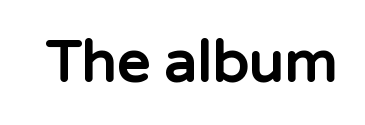
{"serif": "no", "italic": "no", "bold": "yes", "weight": "bold", "width": "normal", "stroke_contrast": "low", "x_height": "medium", "monospaced": "no", "underline": "no", "letter_spacing": "normal", "letter_spacing_em": 0.0, "glyph_px": 58}
